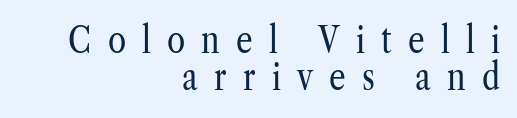
Q: Is the text bold? A: No.
Q: Is the text italic (slanted)? A: No, it is upright.
Q: Is the typeface a serif or a sans-serif typeface? A: Serif.
Q: Is the text underlined? A: No.
Q: How is the paragraph aligned? A: Right-aligned.
Q: Is the spacing between letters normal or unusually wide? A: Unusually wide.
Q: Is the spacing between lines tight, normal or loose? A: Tight.
Q: Width (condensed, normal, or wide)? A: Condensed.
Q: Stroke contrast? A: Low.
Q: x-height? A: Medium.
Q: Monospaced? A: No.
